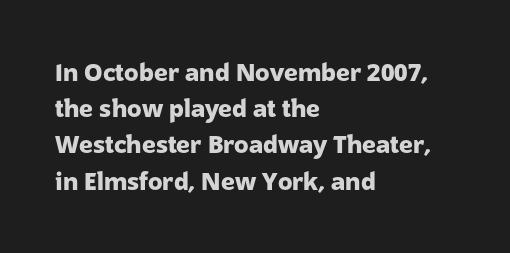
{"italic": "no", "bold": "yes", "underline": "no", "align": "left", "line_spacing": "normal", "line_spacing_ratio": 1.51, "letter_spacing": "normal", "letter_spacing_em": 0.0, "glyph_px": 24}
